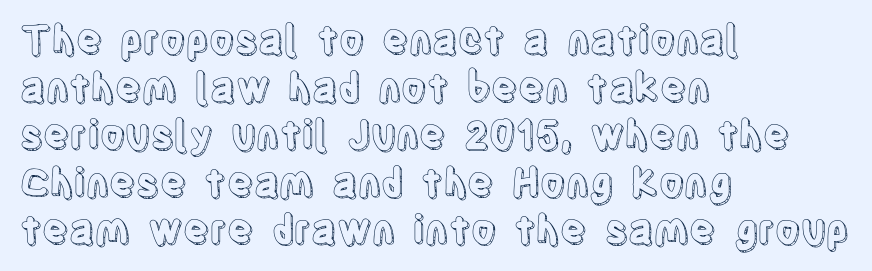
{"italic": "no", "width": "condensed", "x_height": "large", "monospaced": "no", "underline": "no", "align": "left", "line_spacing_ratio": 1.22, "letter_spacing": "normal", "letter_spacing_em": 0.0, "glyph_px": 39}
